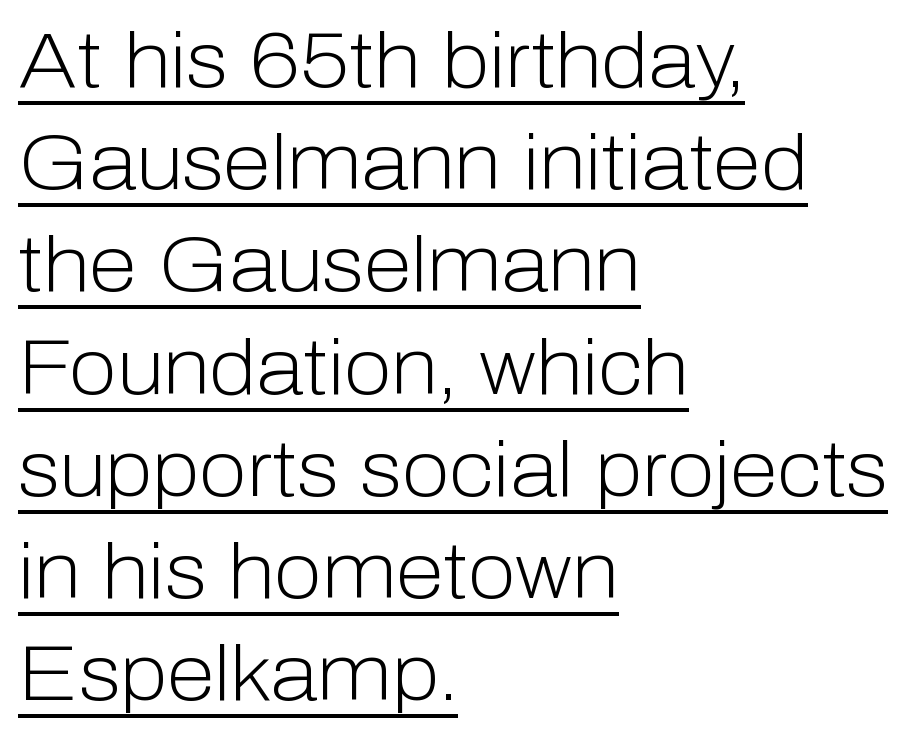
The image shows 78 px light sans-serif type, upright; set left-aligned, normal line spacing (1.31x), normal letter spacing, underlined; low stroke contrast and a medium x-height.
